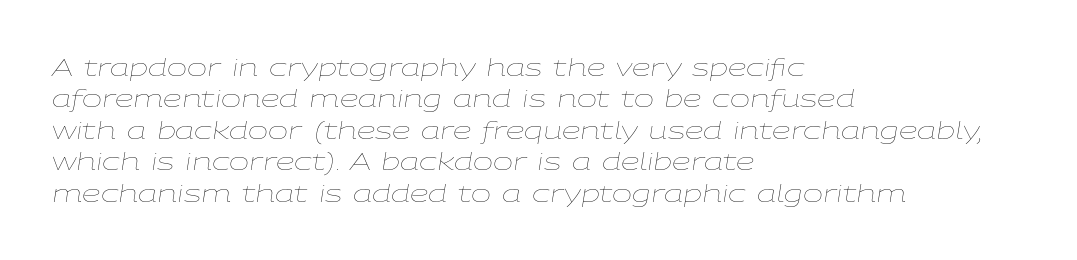
Evenly set lines give the paragraph a standard silhouette. You could call the tracking neutral — neither tight nor loose. A clean baseline with only descenders dipping below it. Weight class: somewhere from thin through regular.
